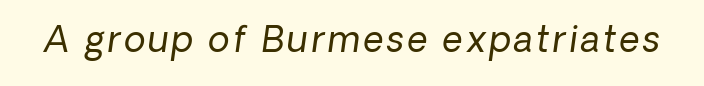
{"serif": "no", "bold": "no", "weight": "regular", "width": "normal", "stroke_contrast": "low", "x_height": "medium", "monospaced": "no", "underline": "no", "glyph_px": 35}
